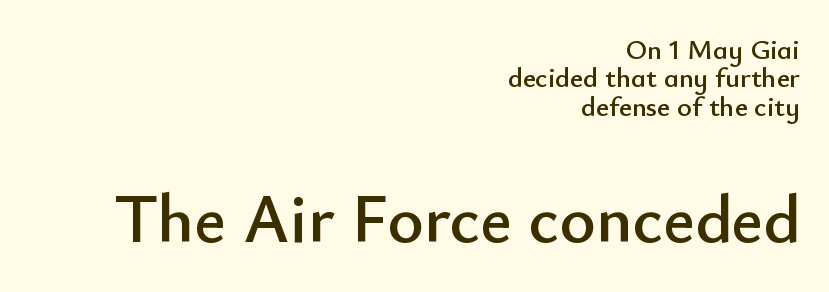
Q: Is the text italic (slanted)? A: No, it is upright.
Q: Is the typeface a serif or a sans-serif typeface? A: Sans-serif.
Q: Is the text underlined? A: No.
Q: How is the paragraph aligned? A: Right-aligned.
Q: Is the spacing between letters normal or unusually wide? A: Normal.
Q: Is the spacing between lines tight, normal or loose? A: Tight.
Q: Which block of text is set in a larger size, the first (top) or the second (bottom)? A: The second (bottom) one.
Q: Width (condensed, normal, or wide)? A: Normal.
Q: Stroke contrast? A: Low.
Q: x-height? A: Small.
Q: Monospaced? A: No.
